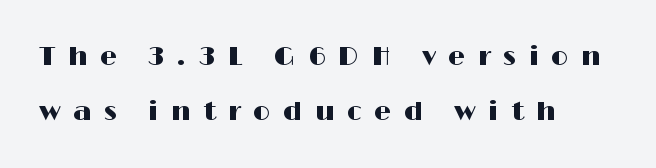
{"italic": "no", "underline": "no", "align": "left", "line_spacing": "loose", "line_spacing_ratio": 2.03, "letter_spacing": "wide", "letter_spacing_em": 0.46, "glyph_px": 27}
